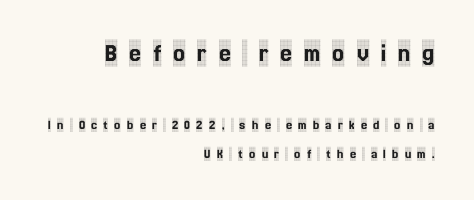
{"italic": "no", "underline": "no", "align": "right", "line_spacing": "loose", "line_spacing_ratio": 2.08, "letter_spacing": "wide", "letter_spacing_em": 0.43, "larger_block": "first", "size_ratio": 1.93, "glyph_px": 27}
